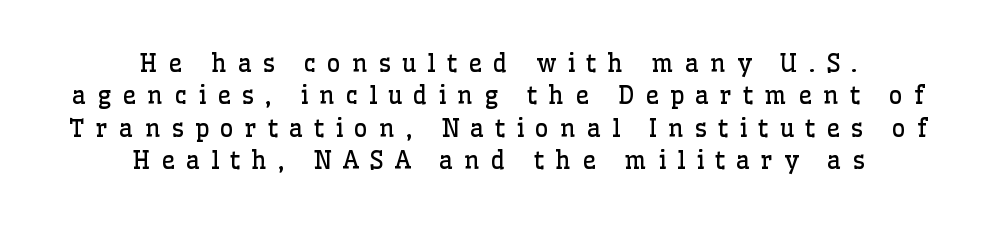
Q: Is the text bold? A: No.
Q: Is the text italic (slanted)? A: No, it is upright.
Q: Is the text underlined? A: No.
Q: How is the paragraph aligned? A: Centered.
Q: Is the spacing between letters normal or unusually wide? A: Unusually wide.
Q: Is the spacing between lines tight, normal or loose? A: Normal.
